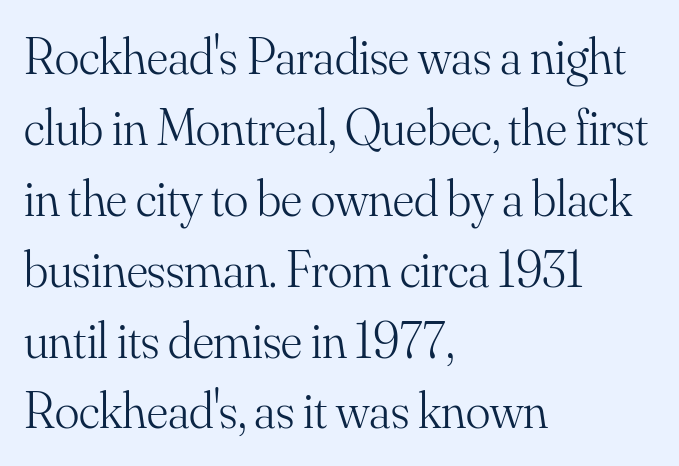
The letters carry serifs — small finishing strokes at the ends of their stems. This reads as an unemphasized weight, regular at the heaviest. The leading is moderate, giving the passage an even texture. Spacing verdict: proportional, widths tailored to each character. Posture: upright roman. The text block is weighted toward the left margin, trailing off unevenly rightward.
